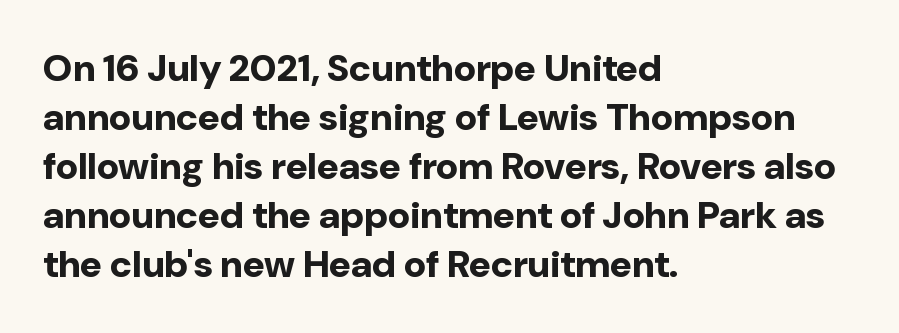
Q: Is the text bold? A: Yes.
Q: Is the text italic (slanted)? A: No, it is upright.
Q: Is the typeface a serif or a sans-serif typeface? A: Sans-serif.
Q: Is the text underlined? A: No.
Q: How is the paragraph aligned? A: Left-aligned.
Q: Is the spacing between letters normal or unusually wide? A: Normal.
Q: Is the spacing between lines tight, normal or loose? A: Normal.
Q: Width (condensed, normal, or wide)? A: Normal.
Q: Stroke contrast? A: Low.
Q: x-height? A: Medium.
Q: Monospaced? A: No.
